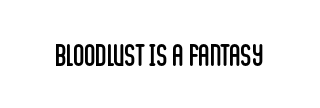
{"serif": "no", "italic": "no", "bold": "no", "weight": "regular", "width": "condensed", "stroke_contrast": "low", "x_height": "large", "monospaced": "no", "underline": "no", "letter_spacing": "normal", "letter_spacing_em": 0.0, "glyph_px": 31}
